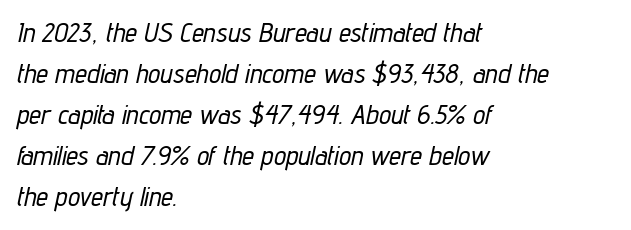
{"italic": "yes", "lean": "right", "slant_degrees": 12, "underline": "no", "align": "left", "line_spacing": "normal", "line_spacing_ratio": 1.52, "letter_spacing": "normal", "letter_spacing_em": 0.0, "glyph_px": 27}
